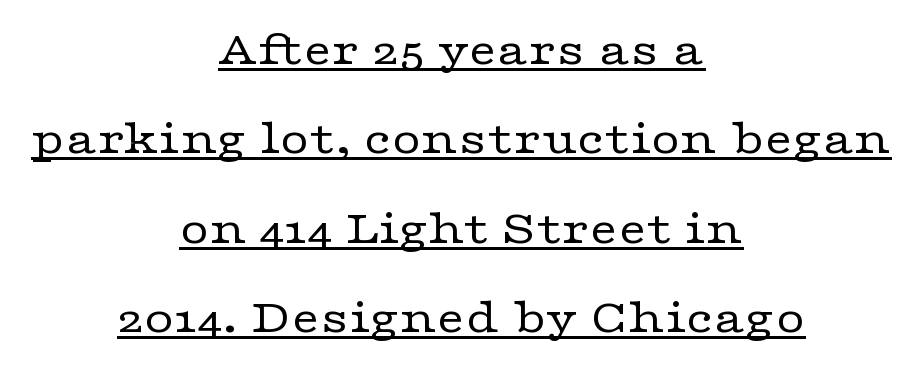
Q: Is the text bold? A: No.
Q: Is the text italic (slanted)? A: No, it is upright.
Q: Is the typeface a serif or a sans-serif typeface? A: Serif.
Q: Is the text underlined? A: Yes.
Q: How is the paragraph aligned? A: Centered.
Q: Is the spacing between letters normal or unusually wide? A: Normal.
Q: Width (condensed, normal, or wide)? A: Wide.
Q: Stroke contrast? A: Low.
Q: x-height? A: Medium.
Q: Monospaced? A: No.
